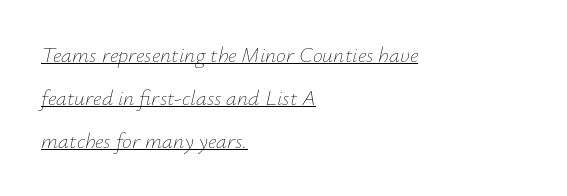
{"italic": "yes", "lean": "right", "slant_degrees": 12, "bold": "no", "underline": "yes", "align": "left", "line_spacing": "loose", "line_spacing_ratio": 1.95, "letter_spacing": "normal", "letter_spacing_em": 0.0, "glyph_px": 22}
